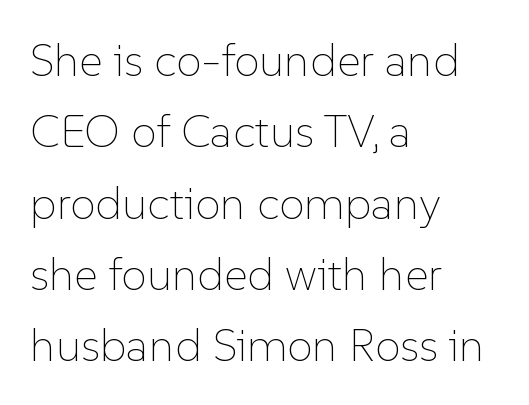
Q: Is the text bold? A: No.
Q: Is the text italic (slanted)? A: No, it is upright.
Q: Is the text underlined? A: No.
Q: How is the paragraph aligned? A: Left-aligned.
Q: Is the spacing between letters normal or unusually wide? A: Normal.
Q: Is the spacing between lines tight, normal or loose? A: Normal.
Q: Width (condensed, normal, or wide)? A: Normal.
Q: Stroke contrast? A: Low.
Q: x-height? A: Medium.
Q: Monospaced? A: No.
